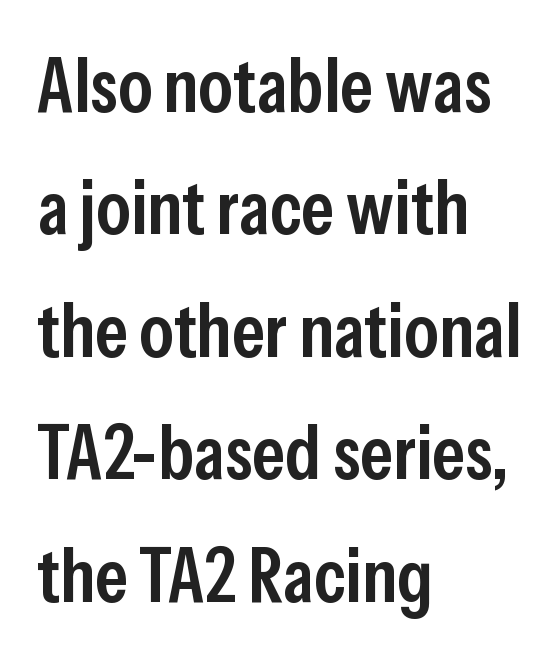
The image shows 77 px semibold, condensed sans-serif type, upright; set left-aligned, normal line spacing (1.59x), normal letter spacing, not underlined; low stroke contrast and a medium x-height.
